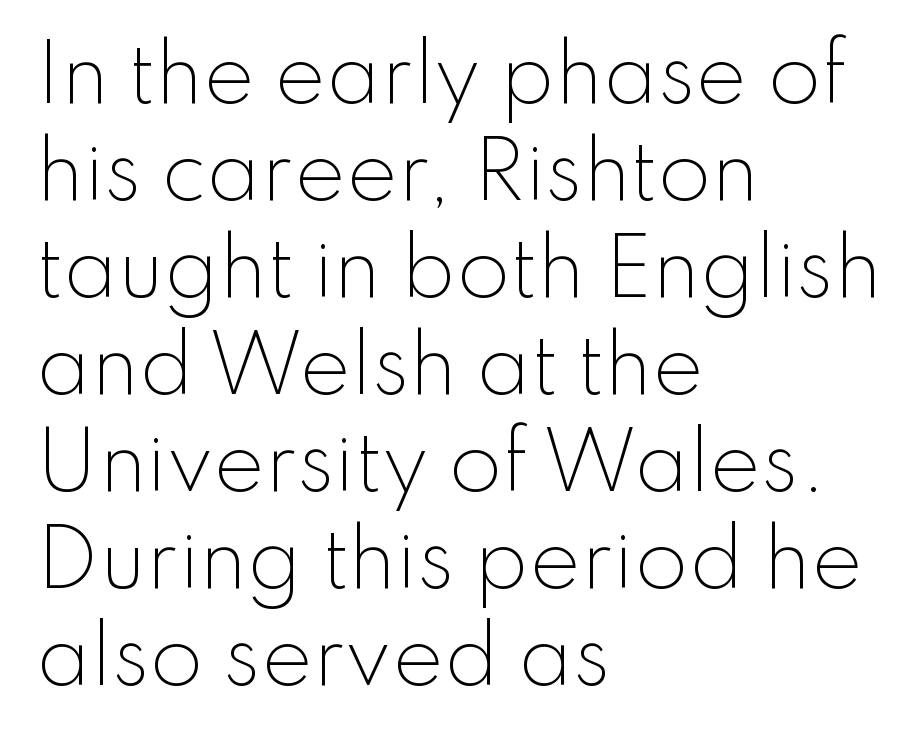
The image shows 77 px light sans-serif type, upright; set left-aligned, normal line spacing (1.26x), normal letter spacing, not underlined; low stroke contrast and a small x-height.
